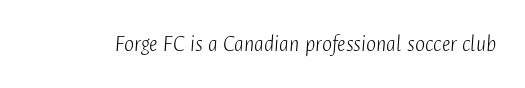
The image shows 24 px text type, italic (leaning right); set normal letter spacing, not underlined.
